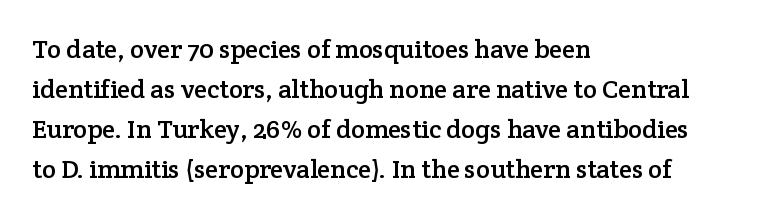
Descender tails drop into unmarked territory. Each word holds together tightly as a unit, with standard inter-letter gaps. Style check: upright. A student would call this left alignment; a typographer would say flush left, rag right. If you measured baseline to baseline, you'd find a middling distance.
